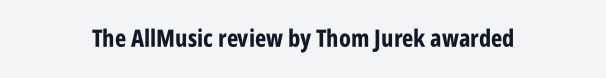
What stands out about the letter spacing? Nothing — it is the standard amount. Upright lettering throughout. Bold? Absolutely — the strokes are thick and heavy. The glyphs are unaccompanied by any horizontal stroke below them.
